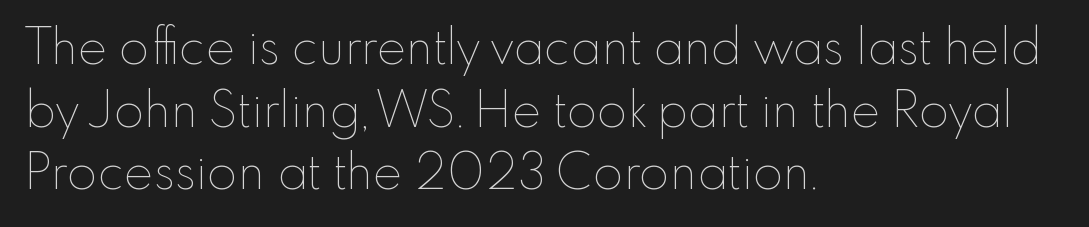
The image shows 49 px thin type, upright; set left-aligned, normal line spacing (1.28x), normal letter spacing, not underlined; low stroke contrast and a small x-height.
